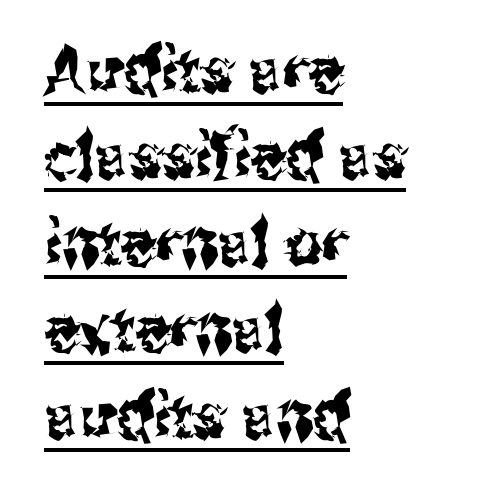
The image shows 64 px condensed sans-serif type, upright; set left-aligned, normal line spacing (1.35x), normal letter spacing, underlined; medium stroke contrast and a medium x-height.
